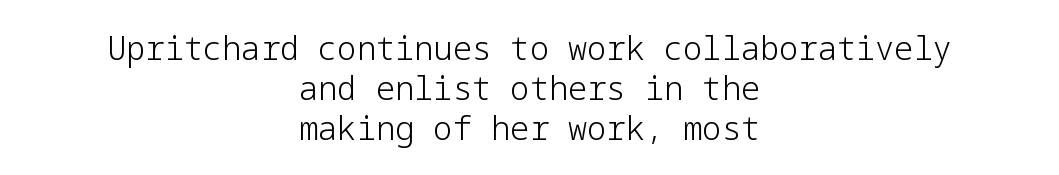
Typeset on center — no edge is straight. The passage shown has conventional tracking throughout. Caption: face not bold, strokes unweighted. This rendering features lettering with no underline. The axis of the letterforms is exactly vertical.
